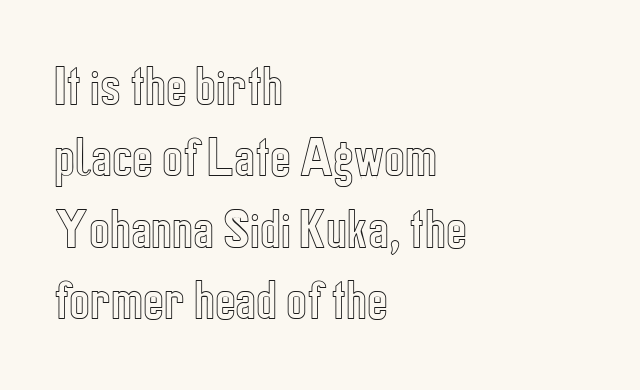
Every row of glyphs begins at an identical x-position on the left. These lines keep a tight, regular rhythm from letter to letter. Has an underline been added? It has not. A typesetter would call this proportional, since set widths differ per character.
